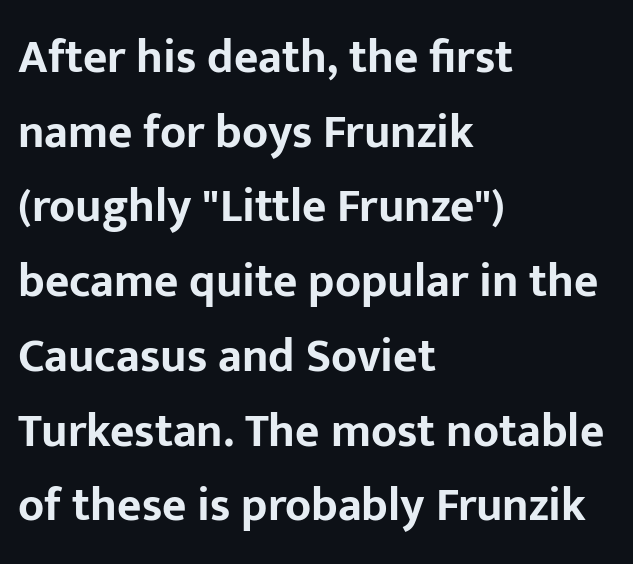
Q: Is the text bold? A: Yes.
Q: Is the text italic (slanted)? A: No, it is upright.
Q: Is the typeface a serif or a sans-serif typeface? A: Sans-serif.
Q: Is the text underlined? A: No.
Q: How is the paragraph aligned? A: Left-aligned.
Q: Is the spacing between letters normal or unusually wide? A: Normal.
Q: Is the spacing between lines tight, normal or loose? A: Normal.
Q: Width (condensed, normal, or wide)? A: Normal.
Q: Stroke contrast? A: Low.
Q: x-height? A: Medium.
Q: Monospaced? A: No.
